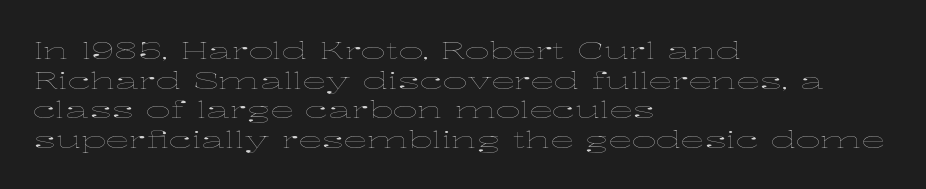
{"italic": "no", "bold": "no", "underline": "no", "align": "left", "line_spacing_ratio": 1.23, "letter_spacing": "normal", "letter_spacing_em": 0.0, "glyph_px": 24}
